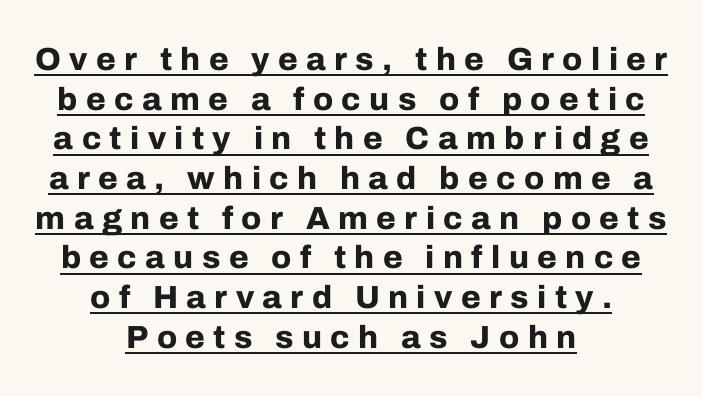
Do the characters align in a grid? No, the font is proportional. The rendered words wear a rule along their underside. Plenty of ink on the page — the face is bold. The rendering shows plain stroke endings on the letterforms — a sans-serif design.
